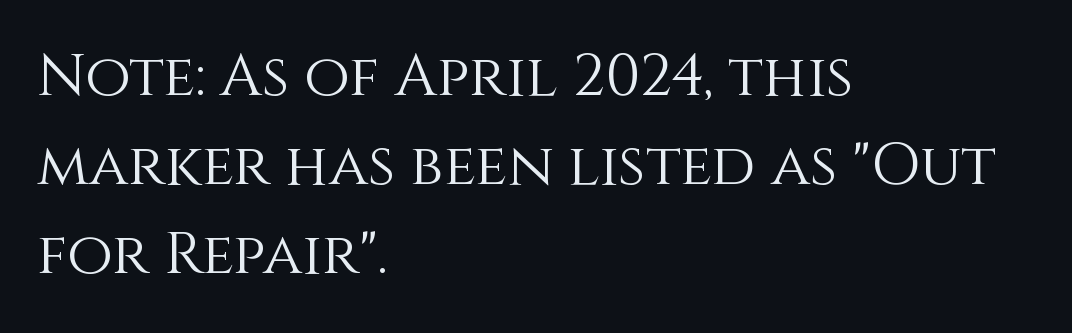
{"italic": "no", "bold": "no", "weight": "light", "width": "normal", "x_height": "large", "monospaced": "no", "underline": "no", "align": "left", "line_spacing": "normal", "line_spacing_ratio": 1.51, "letter_spacing": "normal", "letter_spacing_em": 0.0, "glyph_px": 59}
